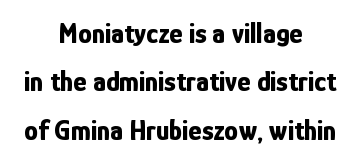
The image shows 28 px bold, condensed sans-serif type, upright; set centered, line spacing 1.73x, normal letter spacing, not underlined; low stroke contrast and a medium x-height.
